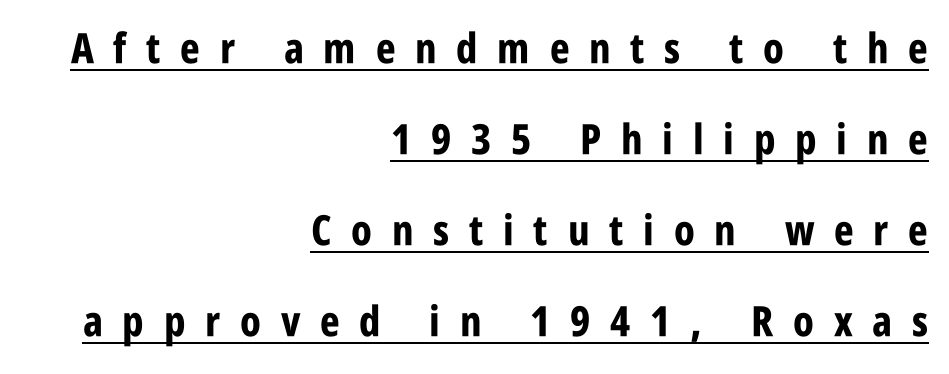
The rendering uses a bold face; every stroke is thick and dark. Varying glyph widths throughout — classic text-font behaviour. Visually the block forms a straight wall on the right and a jagged coastline on the left. The rendering shows plain stroke endings on the letterforms — a sans-serif design.
